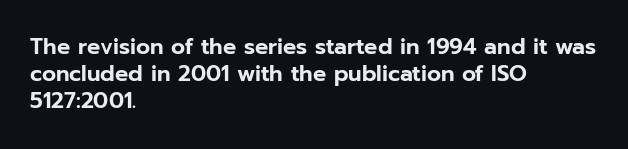
{"italic": "no", "underline": "no", "align": "left", "line_spacing_ratio": 1.23, "letter_spacing": "normal", "letter_spacing_em": 0.0, "glyph_px": 22}
